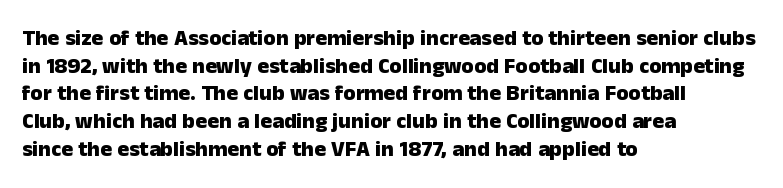
{"italic": "no", "bold": "yes", "underline": "no", "align": "left", "line_spacing": "normal", "line_spacing_ratio": 1.26, "letter_spacing": "normal", "letter_spacing_em": 0.0, "glyph_px": 22}
